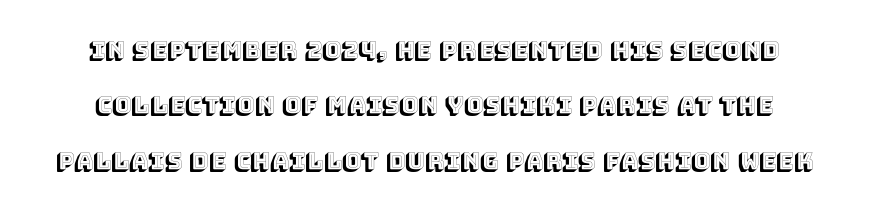
The image shows 23 px text type, upright; set loose line spacing (2.41x), normal letter spacing, not underlined.
